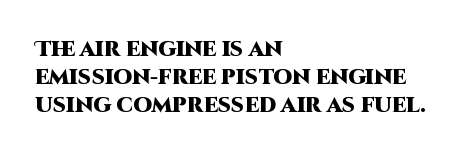
{"italic": "no", "bold": "yes", "underline": "no", "align": "left", "line_spacing": "normal", "line_spacing_ratio": 1.33, "letter_spacing": "normal", "letter_spacing_em": 0.0, "glyph_px": 21}
